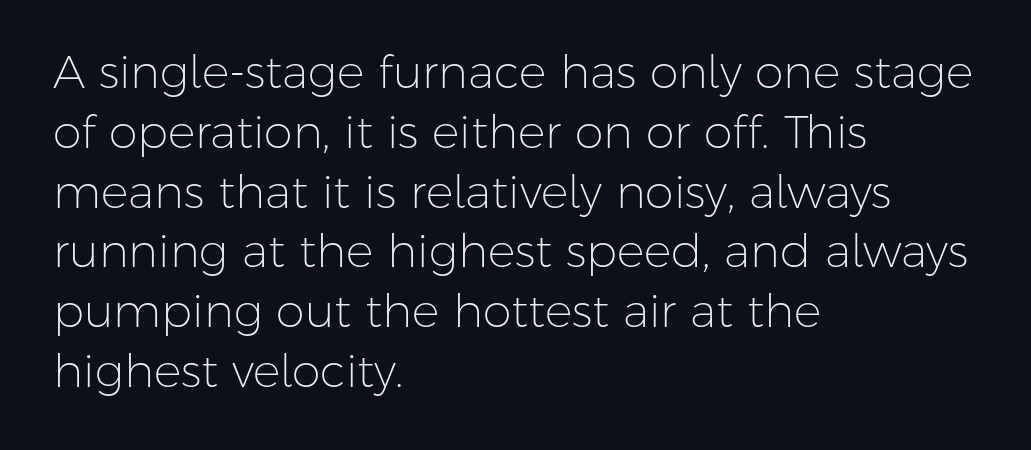
The image shows 46 px light sans-serif type, upright; set left-aligned, normal line spacing (1.3x), normal letter spacing, not underlined; low stroke contrast and a medium x-height.
